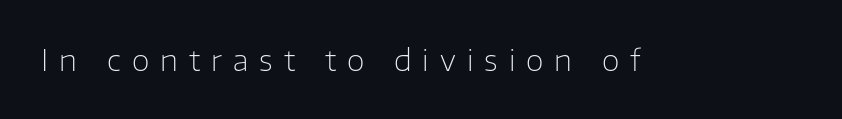
{"serif": "no", "italic": "no", "bold": "no", "weight": "light", "width": "normal", "stroke_contrast": "low", "x_height": "medium", "monospaced": "no", "underline": "no", "letter_spacing": "wide", "letter_spacing_em": 0.38, "glyph_px": 29}
